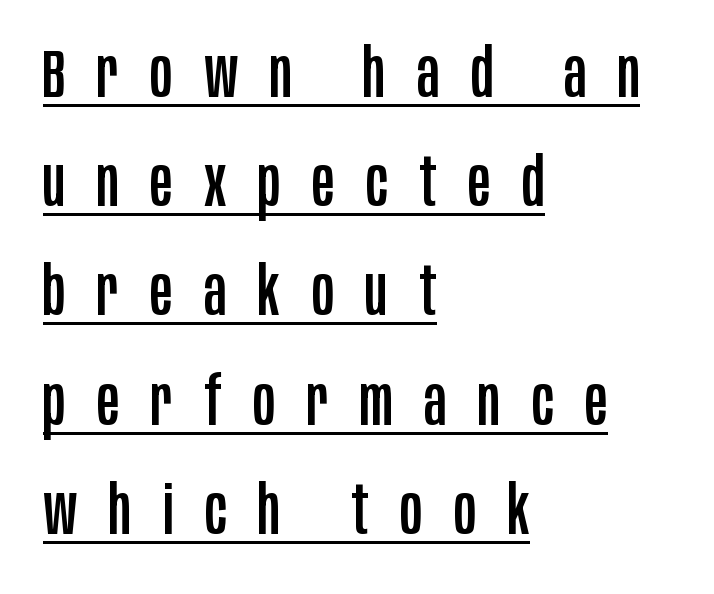
Horizontally, the lines are justified to the leading edge only. If you drew a line through each stem, it would be perfectly vertical. Observe the absence of serifs on each vertical stroke in this sample. Evenly set lines give the paragraph a standard silhouette. The rendering uses natural spacing where letterforms have individual widths. What stands out about the letter spacing? Its width — letters are far apart.
